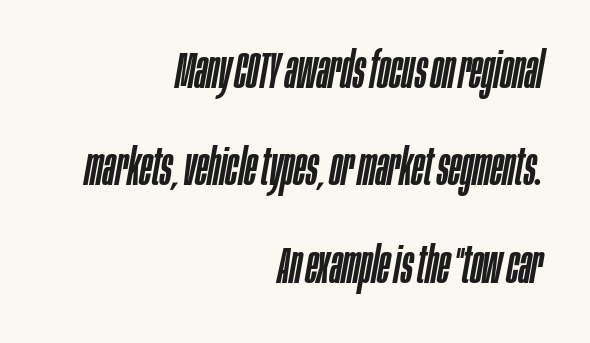
{"italic": "yes", "lean": "right", "slant_degrees": 10, "width": "condensed", "stroke_contrast": "low", "x_height": "large", "monospaced": "no", "underline": "no", "align": "right", "line_spacing": "loose", "line_spacing_ratio": 1.91, "letter_spacing": "normal", "letter_spacing_em": 0.0, "glyph_px": 51}
